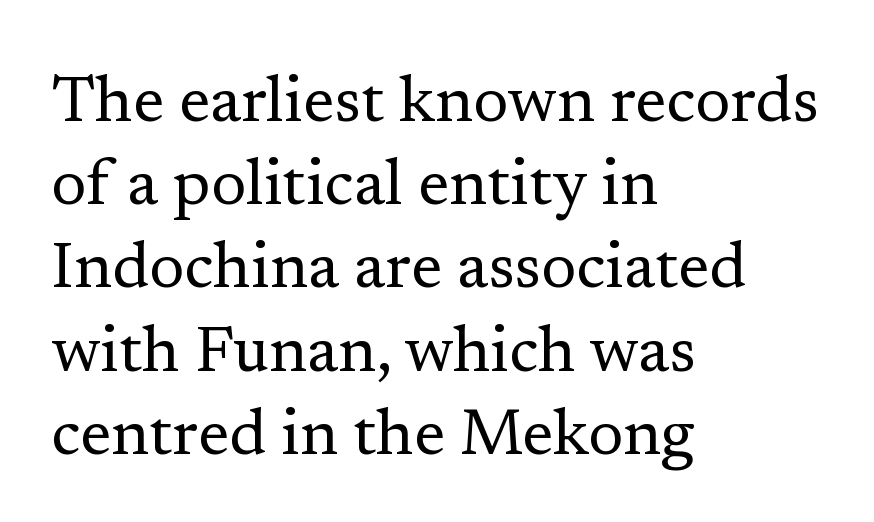
{"serif": "yes", "italic": "no", "bold": "no", "weight": "regular", "width": "normal", "stroke_contrast": "low", "x_height": "medium", "monospaced": "no", "underline": "no", "align": "left", "line_spacing": "normal", "line_spacing_ratio": 1.3, "letter_spacing": "normal", "letter_spacing_em": 0.0, "glyph_px": 64}
